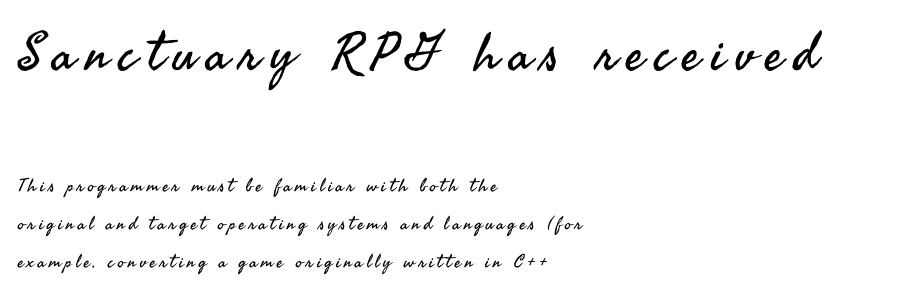
The rendering shrinks the type as you move from the upper chunk to the lower. Short note: letters widely spaced. A clean baseline with only descenders dipping below it. Compared with a centered layout, this one pins lines to the left instead. Weight class: somewhere from thin through regular.
